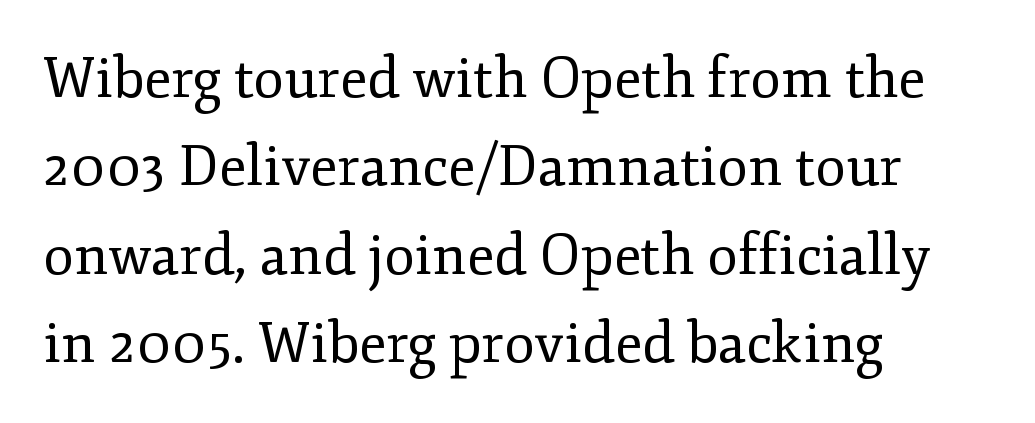
The image shows 56 px regular-weight serif type, upright; set left-aligned, normal line spacing (1.58x), normal letter spacing, not underlined; low stroke contrast and a small x-height.
